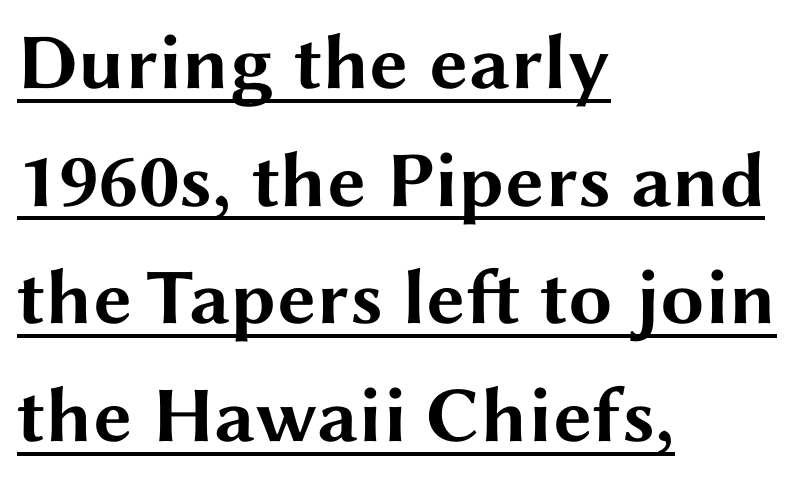
{"serif": "no", "italic": "no", "bold": "yes", "weight": "bold", "width": "wide", "stroke_contrast": "medium", "x_height": "medium", "monospaced": "no", "underline": "yes", "align": "left", "line_spacing": "normal", "line_spacing_ratio": 1.49, "letter_spacing": "normal", "letter_spacing_em": 0.0, "glyph_px": 79}
